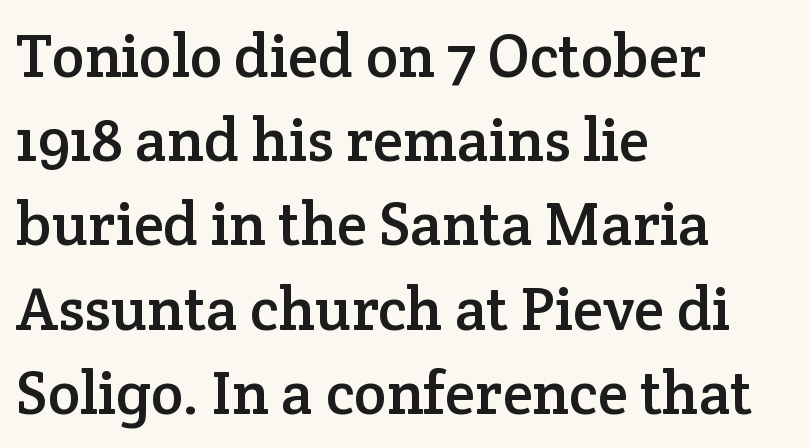
{"serif": "yes", "italic": "no", "width": "normal", "stroke_contrast": "low", "x_height": "medium", "monospaced": "no", "underline": "no", "align": "left", "line_spacing": "normal", "line_spacing_ratio": 1.38, "letter_spacing": "normal", "letter_spacing_em": 0.0, "glyph_px": 61}
